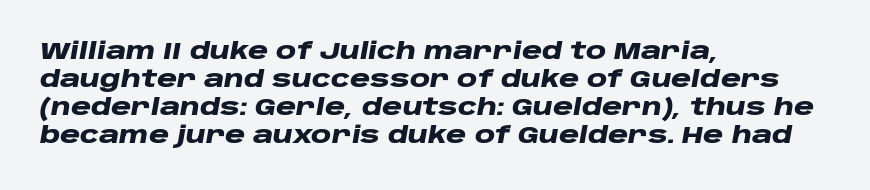
Q: Is the text bold? A: Yes.
Q: Is the text italic (slanted)? A: Yes, it leans right by about 10 degrees.
Q: Is the text underlined? A: No.
Q: How is the paragraph aligned? A: Left-aligned.
Q: Is the spacing between letters normal or unusually wide? A: Normal.
